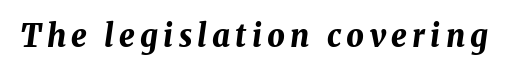
These lines were composed using italics. The sample has been set heavy, in full bold. Plain, unruled lines of type. Proportional: the letters do not fall into vertical columns.
